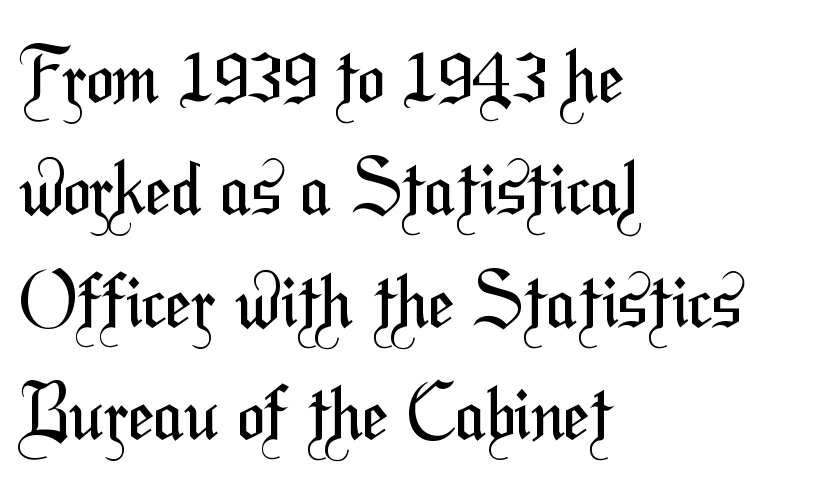
Nothing unusual about the tracking: characters are spaced as the font intends. Think standard paragraph weight, or any step lighter than that. This sample uses a sans-serif face. Quick note: underline off. The compositor pushed each line to the left boundary. Looks like regular typesetting: each glyph gets only the width it needs.
